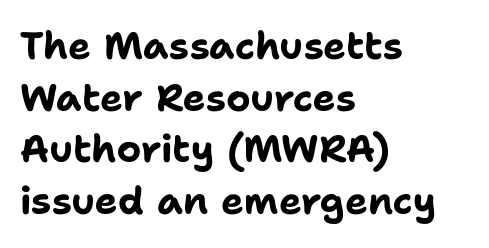
The image shows 38 px bold sans-serif type, upright; set left-aligned, normal line spacing (1.36x), normal letter spacing, not underlined; low stroke contrast and a medium x-height.
